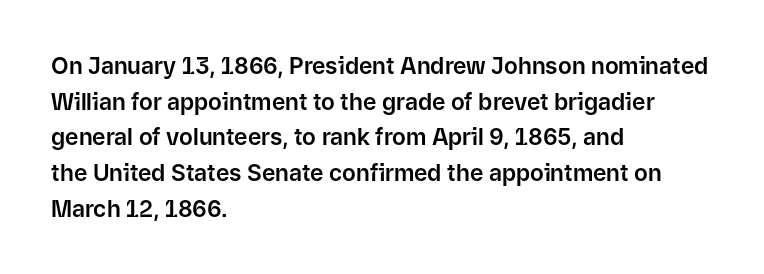
Every row of glyphs begins at an identical x-position on the left. The passage shown has conventional tracking throughout. A typesetter would mark this as roman, not italic. Letters rest on an invisible, unmarked baseline. In terms of leading, this rendering sits right in the middle.
